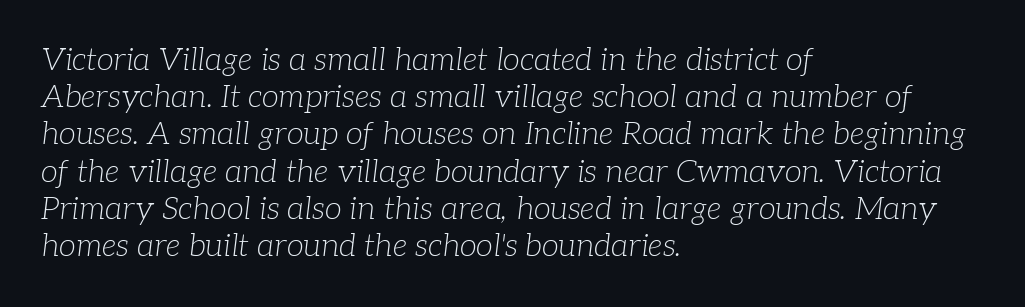
The image shows 31 px light serif type, italic (leaning right); set left-aligned, line spacing 1.2x, normal letter spacing, not underlined; low stroke contrast and a medium x-height.
